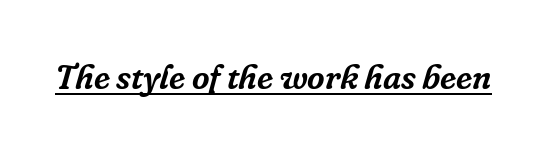
If you drew a line through each stem, it would be angled. A typesetter would call this proportional, since set widths differ per character. Students, observe the line beneath the letters — that is underlining. Nobody touched the tracking dial on this one. Look at the bottom of the vertical strokes: they flare into serifs here.
